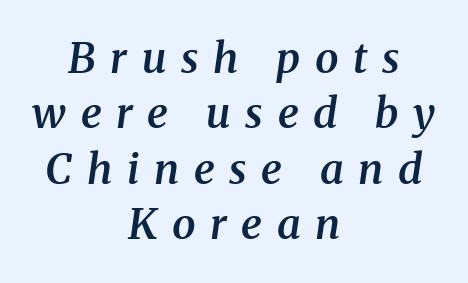
Q: Is the text bold? A: Semi-bold.
Q: Is the text italic (slanted)? A: Yes, it leans right by about 8 degrees.
Q: Is the typeface a serif or a sans-serif typeface? A: Serif.
Q: Is the text underlined? A: No.
Q: How is the paragraph aligned? A: Centered.
Q: Is the spacing between letters normal or unusually wide? A: Unusually wide.
Q: Is the spacing between lines tight, normal or loose? A: Normal.
Q: Width (condensed, normal, or wide)? A: Normal.
Q: Stroke contrast? A: Medium.
Q: x-height? A: Medium.
Q: Monospaced? A: No.
